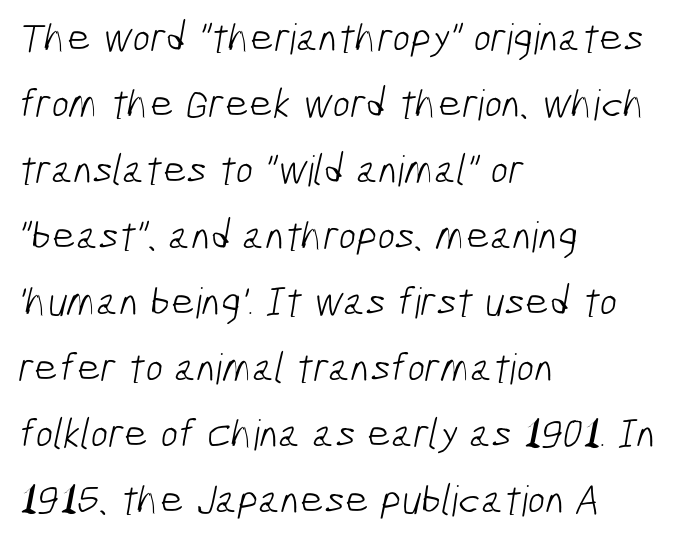
Q: Is the text bold? A: No.
Q: Is the typeface a serif or a sans-serif typeface? A: Sans-serif.
Q: Is the text underlined? A: No.
Q: How is the paragraph aligned? A: Left-aligned.
Q: Is the spacing between letters normal or unusually wide? A: Normal.
Q: Is the spacing between lines tight, normal or loose? A: Normal.
Q: Width (condensed, normal, or wide)? A: Condensed.
Q: Stroke contrast? A: Low.
Q: x-height? A: Medium.
Q: Monospaced? A: No.
